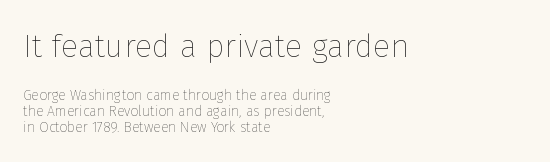
The image shows 32 px thin type, upright; set left-aligned, tight line spacing (1.14x), normal letter spacing, not underlined; the first (top) block is 2.29x larger; low stroke contrast and a medium x-height.
